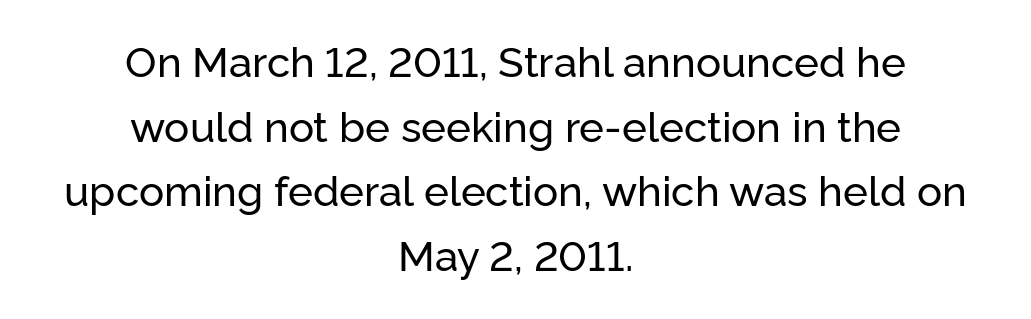
Q: Is the text italic (slanted)? A: No, it is upright.
Q: Is the typeface a serif or a sans-serif typeface? A: Sans-serif.
Q: Is the text underlined? A: No.
Q: How is the paragraph aligned? A: Centered.
Q: Is the spacing between letters normal or unusually wide? A: Normal.
Q: Is the spacing between lines tight, normal or loose? A: Normal.
Q: Width (condensed, normal, or wide)? A: Normal.
Q: Stroke contrast? A: Low.
Q: x-height? A: Medium.
Q: Monospaced? A: No.
